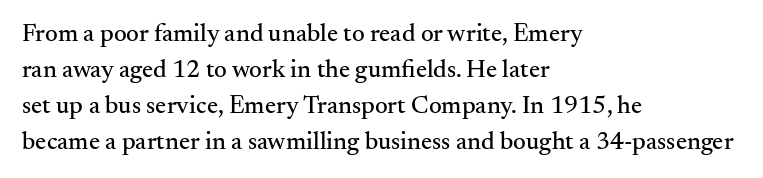
Vertically, the passage feels balanced, rows spaced as you'd expect. Every character sits straight up, as roman type does. A typesetter would call this zero additional tracking. Each line starts at the same left margin while the right side varies. Descenders are the only things crossing below the line.
